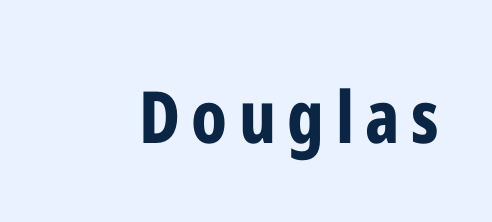
Q: Is the text bold? A: Yes.
Q: Is the text italic (slanted)? A: No, it is upright.
Q: Is the typeface a serif or a sans-serif typeface? A: Sans-serif.
Q: Is the text underlined? A: No.
Q: Width (condensed, normal, or wide)? A: Condensed.
Q: Stroke contrast? A: Low.
Q: x-height? A: Medium.
Q: Monospaced? A: No.
